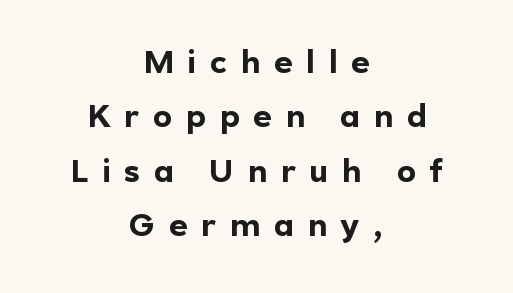
{"serif": "no", "italic": "no", "bold": "yes", "weight": "bold", "width": "normal", "x_height": "medium", "monospaced": "no", "underline": "no", "align": "center", "line_spacing": "normal", "line_spacing_ratio": 1.7, "letter_spacing": "wide", "letter_spacing_em": 0.43, "glyph_px": 32}
